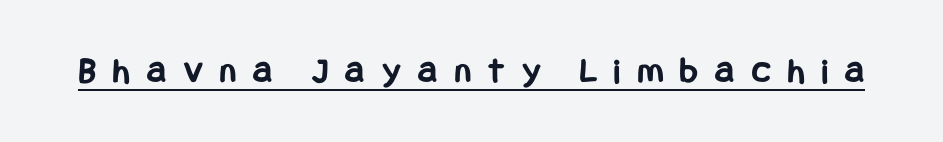
The passage shown is emphatically bold. Tracking value appears strongly positive — letters spread wide. Stroke terminals: plain, sans-serif. Nope, not italic — everything's standing straight. The string is rendered with underlining switched on.
